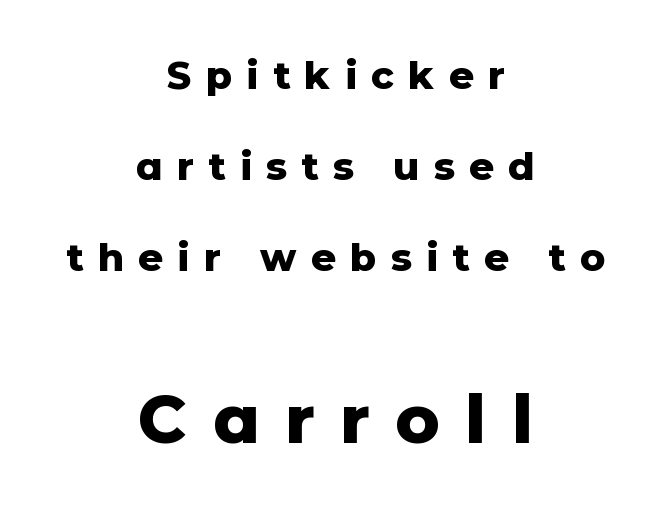
Q: Is the text bold? A: Yes.
Q: Is the text italic (slanted)? A: No, it is upright.
Q: Is the typeface a serif or a sans-serif typeface? A: Sans-serif.
Q: Is the text underlined? A: No.
Q: How is the paragraph aligned? A: Centered.
Q: Is the spacing between letters normal or unusually wide? A: Unusually wide.
Q: Is the spacing between lines tight, normal or loose? A: Loose.
Q: Which block of text is set in a larger size, the first (top) or the second (bottom)? A: The second (bottom) one.
Q: Width (condensed, normal, or wide)? A: Normal.
Q: Stroke contrast? A: Low.
Q: x-height? A: Medium.
Q: Monospaced? A: No.
